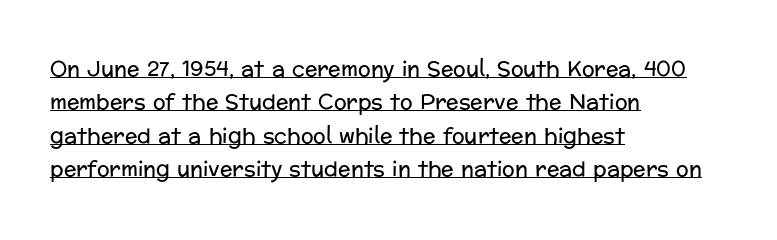
Notice how the stems are strictly vertical — no italics here. Does the leading feel generous? No, just average. How are the letters spaced? Ordinarily, with no added tracking. Is the block centered? No — it sits flush against the left margin.
